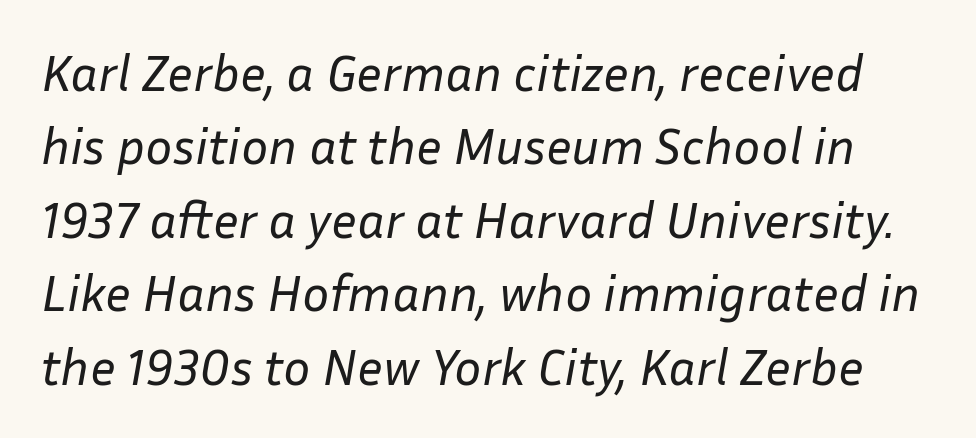
The image shows 51 px regular-weight type, italic (leaning right); set normal line spacing (1.44x), normal letter spacing, not underlined; low stroke contrast and a medium x-height.
